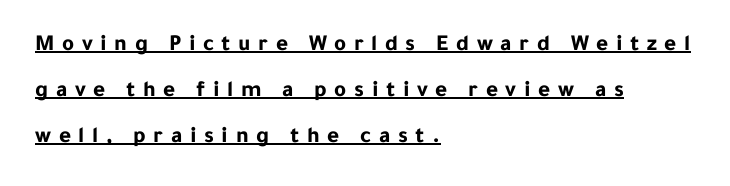
A typesetter would call this leading open, well beyond the default. Characters follow at a spacing far wider than the type designer built in. Ascenders rise straight up at ninety degrees. Caption: multi-line text, flush left, ragged right. Weight: bold.
